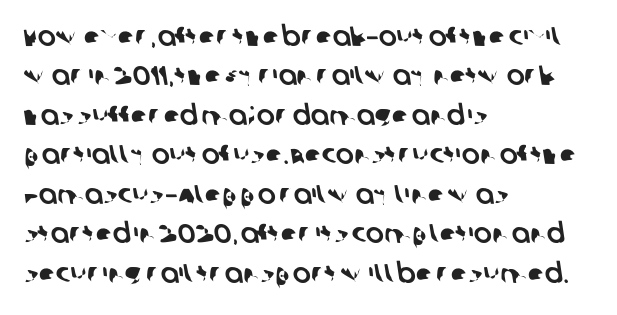
The rows are spaced the way most documents space them. The letters sit at their default tracking, neither squeezed nor spread. The paragraph shown leans on its left margin. The specimen omits any rule beneath the text block's lines.
